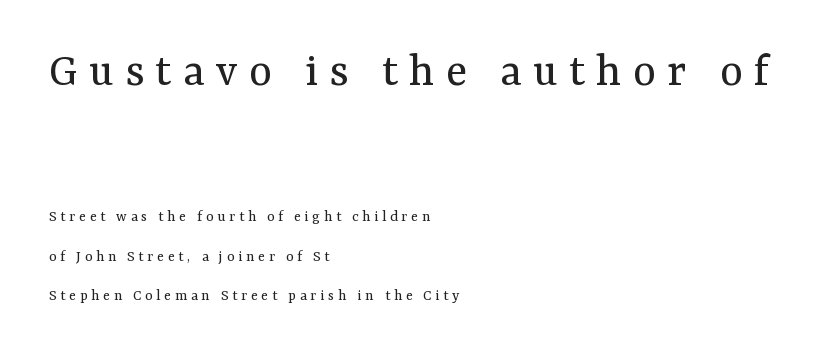
{"serif": "yes", "italic": "no", "bold": "no", "weight": "regular", "width": "normal", "stroke_contrast": "medium", "x_height": "medium", "monospaced": "no", "underline": "no", "align": "left", "line_spacing": "loose", "line_spacing_ratio": 2.47, "letter_spacing": "wide", "letter_spacing_em": 0.23, "larger_block": "first", "size_ratio": 3.06, "glyph_px": 49}
